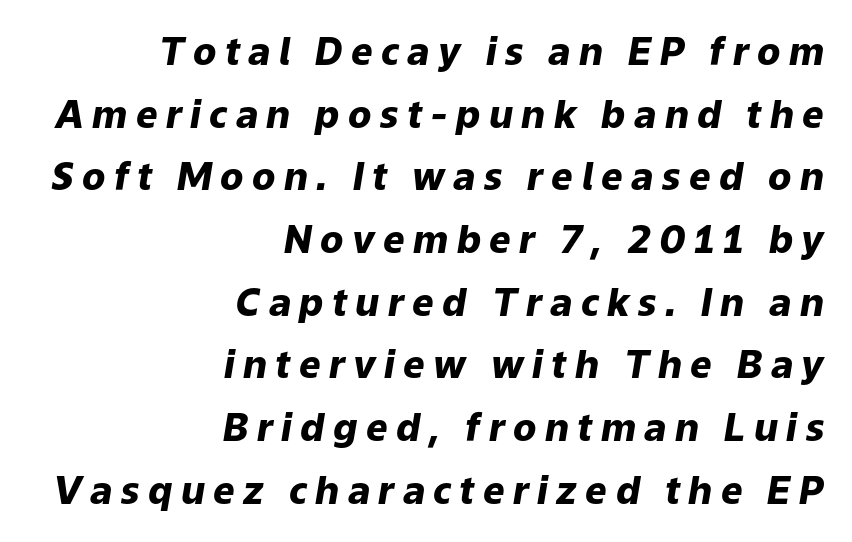
Varying glyph widths throughout — classic text-font behaviour. Strong, thick strokes mark this as bold type. The specimen omits any rule beneath the text block's lines. Emphasis-style slanted type is in use. The rows are spaced the way most documents space them.
